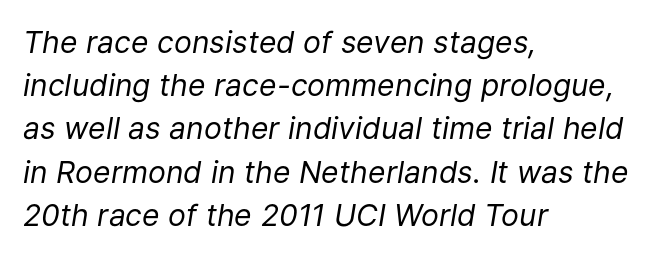
The image shows 30 px regular-weight type, italic (leaning right); set left-aligned, normal line spacing (1.44x), normal letter spacing, not underlined; low stroke contrast and a medium x-height.
